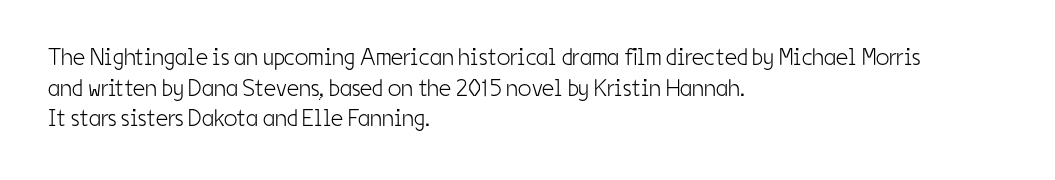
Q: Is the text bold? A: No.
Q: Is the text italic (slanted)? A: No, it is upright.
Q: Is the text underlined? A: No.
Q: How is the paragraph aligned? A: Left-aligned.
Q: Is the spacing between letters normal or unusually wide? A: Normal.
Q: Is the spacing between lines tight, normal or loose? A: Normal.
